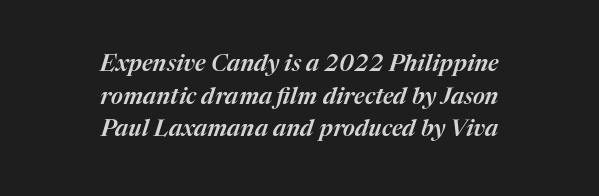
The image shows 23 px text type, italic (leaning right); set centered, normal line spacing (1.42x), normal letter spacing, not underlined.
